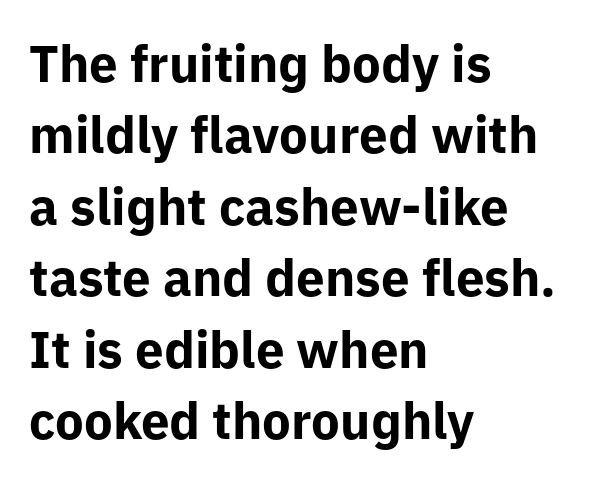
The image shows 51 px bold sans-serif type, upright; set left-aligned, normal line spacing (1.4x), normal letter spacing, not underlined; low stroke contrast and a medium x-height.
